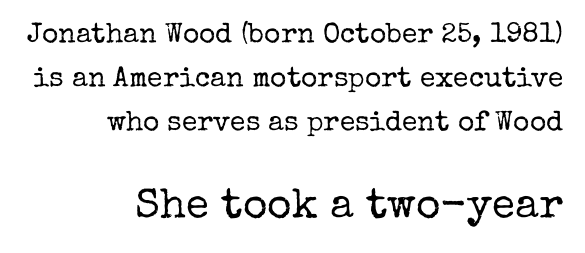
Q: Is the text bold? A: No.
Q: Is the text italic (slanted)? A: No, it is upright.
Q: Is the typeface a serif or a sans-serif typeface? A: Serif.
Q: Is the text underlined? A: No.
Q: How is the paragraph aligned? A: Right-aligned.
Q: Is the spacing between letters normal or unusually wide? A: Normal.
Q: Is the spacing between lines tight, normal or loose? A: Normal.
Q: Which block of text is set in a larger size, the first (top) or the second (bottom)? A: The second (bottom) one.
Q: Width (condensed, normal, or wide)? A: Normal.
Q: Stroke contrast? A: Low.
Q: x-height? A: Medium.
Q: Monospaced? A: No.
